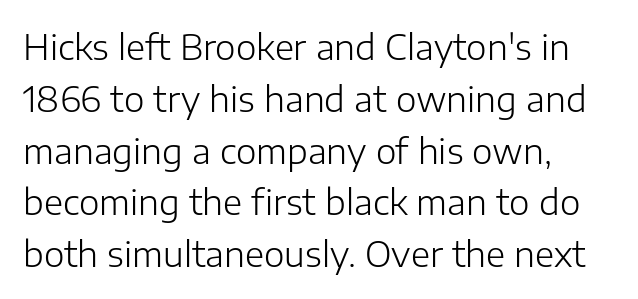
Unbolded letterforms with no extra heft. The face used here is a sans, in the tradition of grotesques and geometrics. Is this a fixed-width face? No — the glyphs have proportional, varying widths. Quick note: not italic, upright. Characters follow at the spacing the type designer built in.
